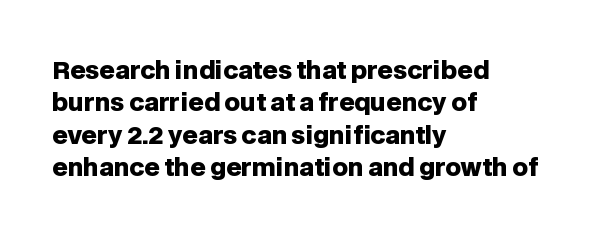
Q: Is the text bold? A: Yes.
Q: Is the text italic (slanted)? A: No, it is upright.
Q: Is the text underlined? A: No.
Q: How is the paragraph aligned? A: Left-aligned.
Q: Is the spacing between letters normal or unusually wide? A: Normal.
Q: Is the spacing between lines tight, normal or loose? A: Normal.
